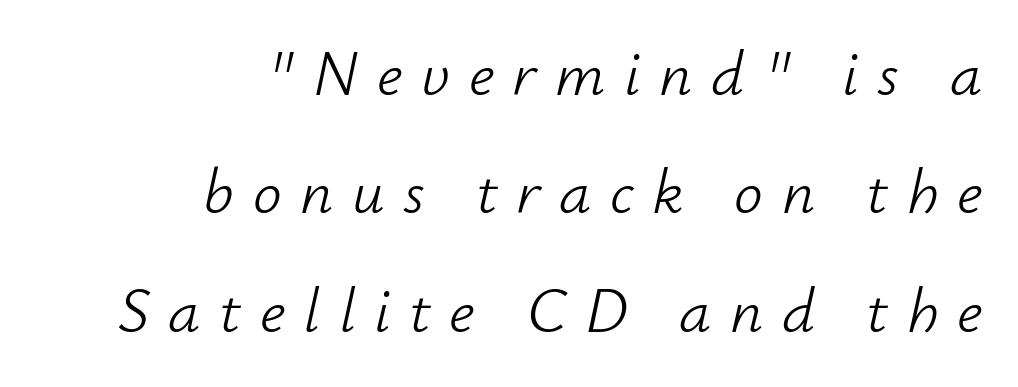
You could not count columns in this text — the font is proportionally spaced. How are the letters spaced? Widely, with obvious added tracking. The rendering applies a slant to the glyphs. The font is comparable to plain body text, perhaps lighter.
